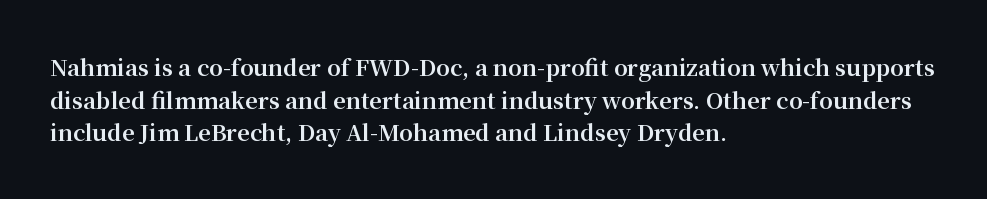
{"italic": "no", "bold": "yes", "underline": "no", "align": "left", "line_spacing": "normal", "line_spacing_ratio": 1.48, "letter_spacing": "normal", "letter_spacing_em": 0.0, "glyph_px": 22}
